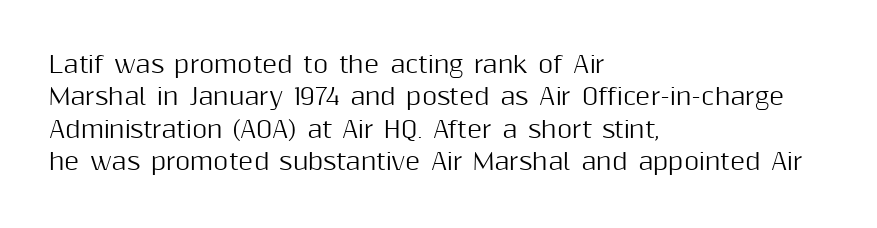
Q: Is the text italic (slanted)? A: No, it is upright.
Q: Is the text underlined? A: No.
Q: How is the paragraph aligned? A: Left-aligned.
Q: Is the spacing between letters normal or unusually wide? A: Normal.
Q: Is the spacing between lines tight, normal or loose? A: Normal.
